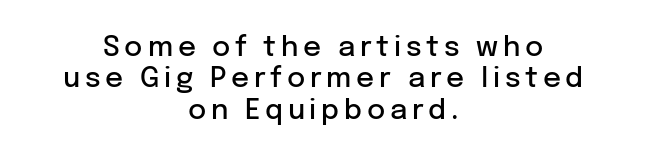
Q: Is the text bold? A: Semi-bold.
Q: Is the text italic (slanted)? A: No, it is upright.
Q: Is the typeface a serif or a sans-serif typeface? A: Sans-serif.
Q: Is the text underlined? A: No.
Q: How is the paragraph aligned? A: Centered.
Q: Is the spacing between lines tight, normal or loose? A: Tight.
Q: Width (condensed, normal, or wide)? A: Normal.
Q: Stroke contrast? A: Low.
Q: x-height? A: Medium.
Q: Monospaced? A: No.
